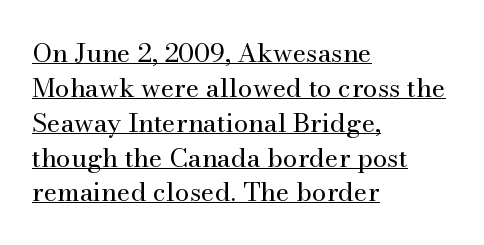
Q: Is the text bold? A: No.
Q: Is the text italic (slanted)? A: No, it is upright.
Q: Is the text underlined? A: Yes.
Q: How is the paragraph aligned? A: Left-aligned.
Q: Is the spacing between letters normal or unusually wide? A: Normal.
Q: Is the spacing between lines tight, normal or loose? A: Normal.
